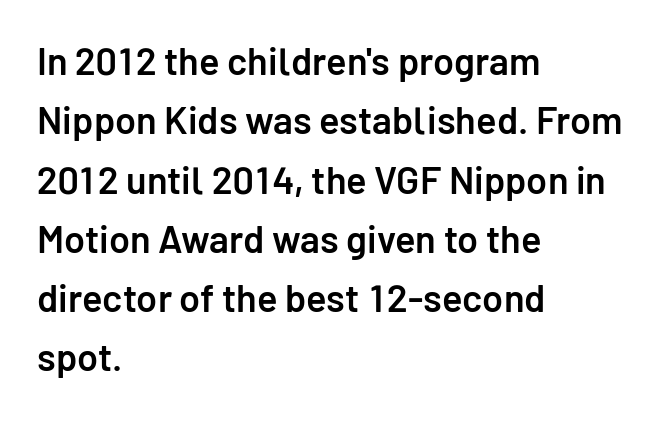
Q: Is the text bold? A: Semi-bold.
Q: Is the text italic (slanted)? A: No, it is upright.
Q: Is the typeface a serif or a sans-serif typeface? A: Sans-serif.
Q: Is the text underlined? A: No.
Q: How is the paragraph aligned? A: Left-aligned.
Q: Is the spacing between letters normal or unusually wide? A: Normal.
Q: Is the spacing between lines tight, normal or loose? A: Normal.
Q: Width (condensed, normal, or wide)? A: Normal.
Q: Stroke contrast? A: Low.
Q: x-height? A: Medium.
Q: Monospaced? A: No.
